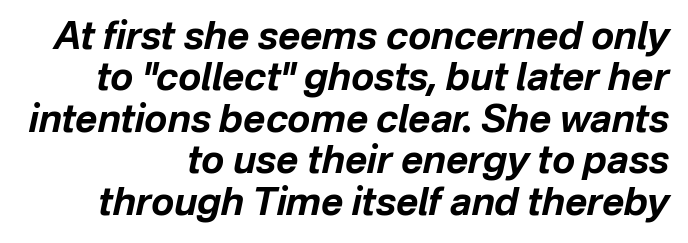
This is oblique type, the kind used for emphasis or titles. Caption: standard tracking, unaltered. Leftover space on each line is placed entirely before the opening word. In terms of leading, this rendering errs on the cramped side. Set as a true bold cut, around the 700 mark.
